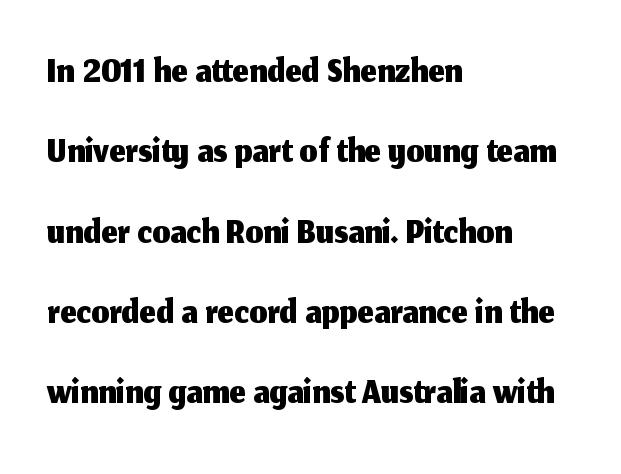
Q: Is the text italic (slanted)? A: No, it is upright.
Q: Is the typeface a serif or a sans-serif typeface? A: Sans-serif.
Q: Is the text underlined? A: No.
Q: How is the paragraph aligned? A: Left-aligned.
Q: Is the spacing between letters normal or unusually wide? A: Normal.
Q: Is the spacing between lines tight, normal or loose? A: Normal.
Q: Width (condensed, normal, or wide)? A: Normal.
Q: Stroke contrast? A: Medium.
Q: x-height? A: Medium.
Q: Monospaced? A: No.
